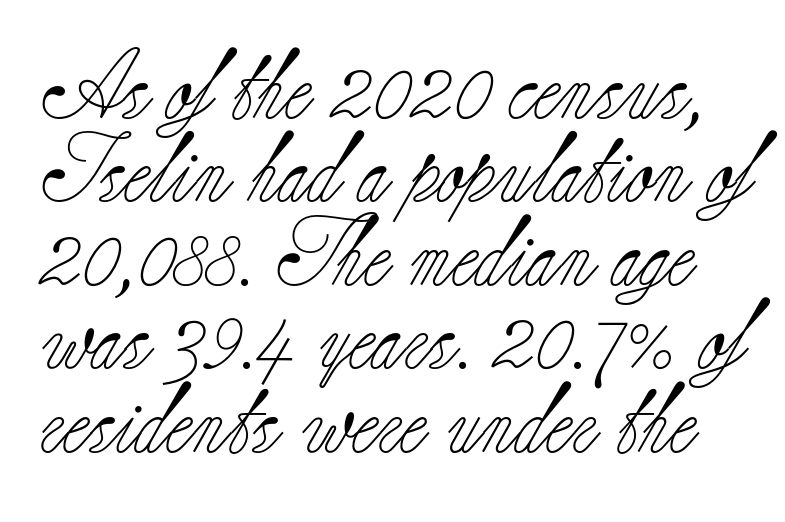
Q: Is the text bold? A: No.
Q: Is the text italic (slanted)? A: Yes.
Q: Is the typeface a serif or a sans-serif typeface? A: Serif.
Q: Is the text underlined? A: No.
Q: Is the spacing between letters normal or unusually wide? A: Normal.
Q: Width (condensed, normal, or wide)? A: Normal.
Q: Stroke contrast? A: Low.
Q: x-height? A: Small.
Q: Monospaced? A: No.
